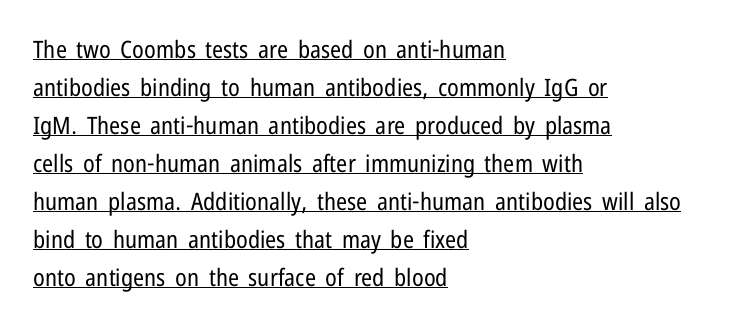
This rendering uses left alignment, leaving the right contour irregular. The rendering uses a moderate line-height, typical for paragraphs. Decoration check: the copy is underlined. Nope, not italic — everything's standing straight. The font is comparable to plain body text, perhaps lighter.
